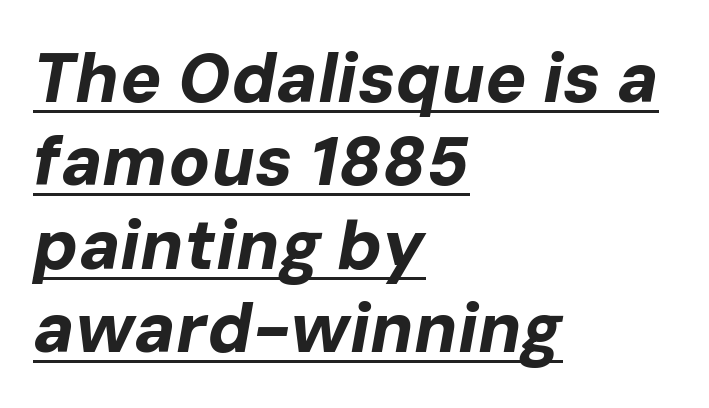
{"italic": "yes", "lean": "right", "slant_degrees": 10, "bold": "yes", "weight": "bold", "width": "normal", "stroke_contrast": "low", "x_height": "medium", "monospaced": "no", "underline": "yes", "align": "left", "line_spacing_ratio": 1.21, "letter_spacing": "normal", "letter_spacing_em": 0.0, "glyph_px": 69}
